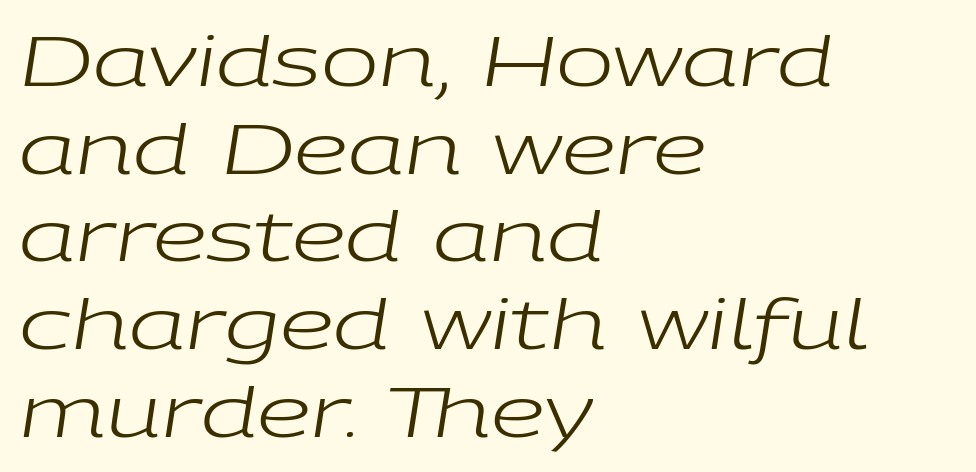
{"italic": "yes", "lean": "right", "slant_degrees": 9, "bold": "no", "weight": "regular", "width": "wide", "stroke_contrast": "low", "x_height": "medium", "monospaced": "no", "underline": "no", "align": "left", "line_spacing": "normal", "line_spacing_ratio": 1.27, "letter_spacing": "normal", "letter_spacing_em": 0.0, "glyph_px": 69}
